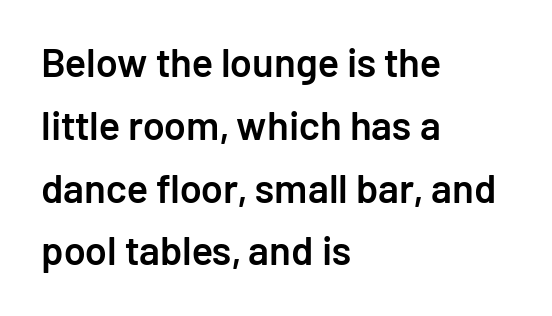
The passage shown is not underscored anywhere. Here the designer chose a conventional face with non-uniform glyph widths. Left-aligned paragraph, ragged on the right. Nobody touched the tracking dial on this one. Classification — sans serif. Every character sits straight up, as roman type does.
